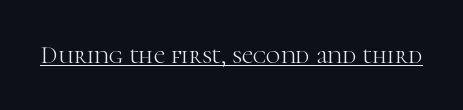
Q: Is the text bold? A: No.
Q: Is the text italic (slanted)? A: No, it is upright.
Q: Is the text underlined? A: Yes.
Q: Is the spacing between letters normal or unusually wide? A: Normal.
